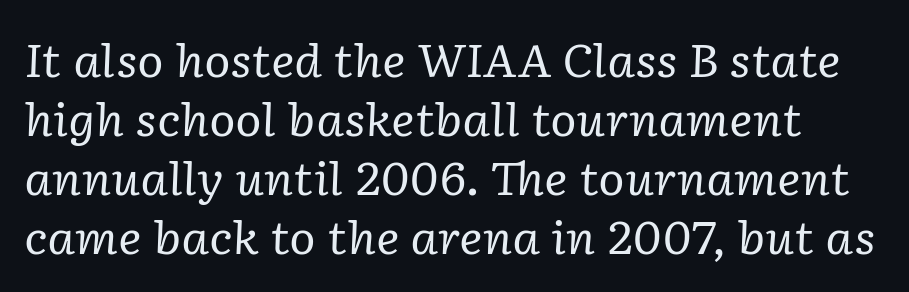
The lines sit at an ordinary, default distance from one another. Weight: in the light-to-regular range. The glyphs in this specimen are seriffed. Here the designer chose a conventional face with non-uniform glyph widths. Tracking value appears to be zero — textbook default spacing. The font's italic variant was chosen for this text.
